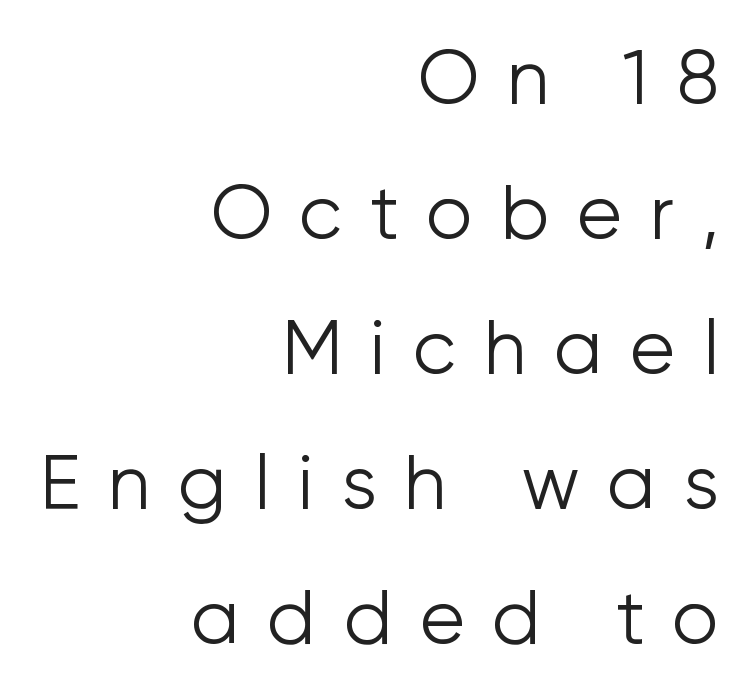
The gaps between neighbouring characters are conspicuously large. Think standard paragraph weight, or any step lighter than that. Each letter keeps its own natural width here, so spacing adapts to shape. Posture: upright roman. Plain, unruled lines of type.
